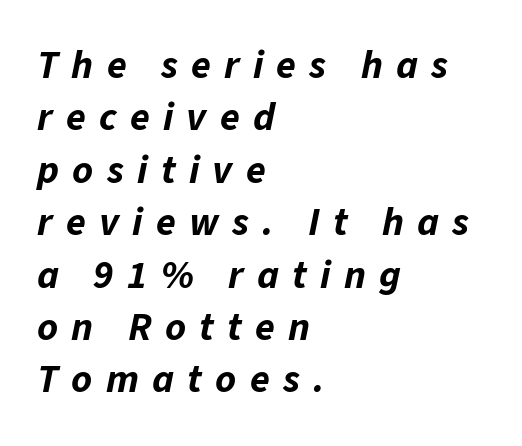
{"italic": "yes", "lean": "right", "slant_degrees": 11, "bold": "yes", "weight": "bold", "width": "normal", "stroke_contrast": "low", "x_height": "medium", "monospaced": "no", "underline": "no", "align": "left", "line_spacing": "normal", "line_spacing_ratio": 1.31, "letter_spacing": "wide", "letter_spacing_em": 0.33, "glyph_px": 40}
